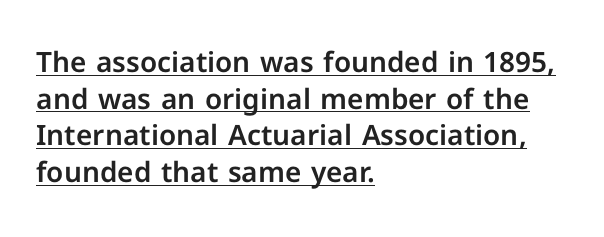
Honestly, the row spacing looks completely unremarkable. Default kerning and tracking; the words read as compact shapes. Underline: present. Do the characters align in a grid? No, the font is proportional. Stroke terminals: plain, sans-serif.
